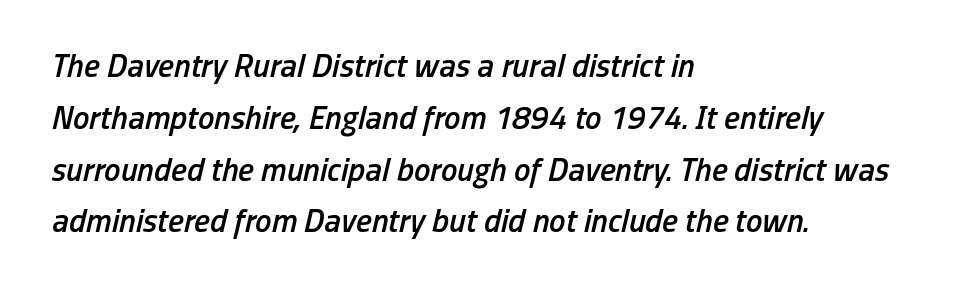
{"italic": "yes", "lean": "right", "slant_degrees": 13, "bold": "semi", "weight": "semibold", "width": "condensed", "stroke_contrast": "low", "x_height": "medium", "monospaced": "no", "underline": "no", "align": "left", "line_spacing": "normal", "line_spacing_ratio": 1.57, "letter_spacing": "normal", "letter_spacing_em": 0.0, "glyph_px": 33}
